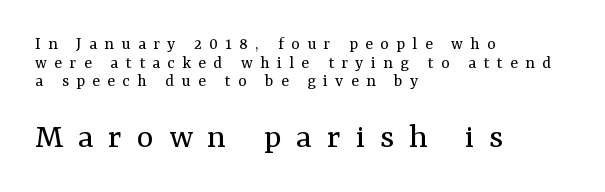
The image shows 36 px regular-weight serif type, upright; set left-aligned, tight line spacing (1.04x), unusually wide letter spacing (+0.41 em), not underlined; the second (bottom) block is 2.0x larger; medium stroke contrast and a medium x-height.
